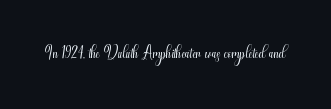
The image shows 24 px text type; set normal letter spacing, not underlined.
